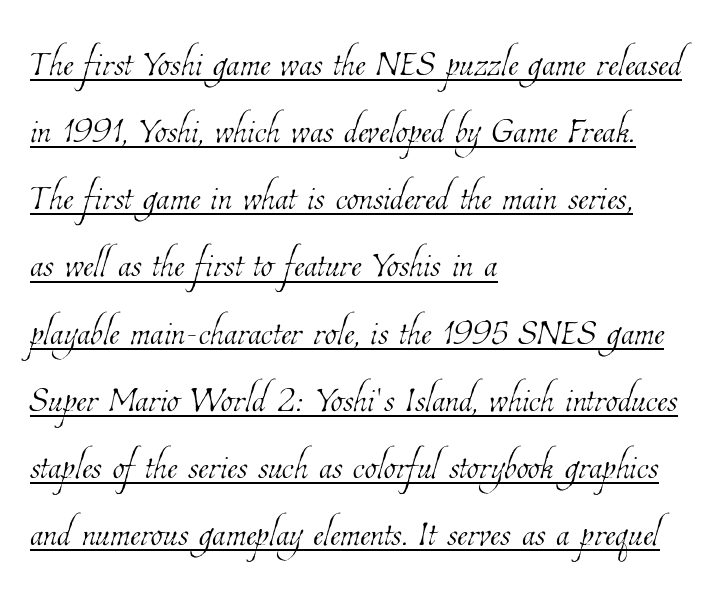
{"bold": "no", "weight": "thin", "width": "condensed", "stroke_contrast": "low", "x_height": "medium", "monospaced": "no", "underline": "yes", "align": "left", "line_spacing": "normal", "line_spacing_ratio": 1.37, "letter_spacing": "normal", "letter_spacing_em": 0.0, "glyph_px": 49}
